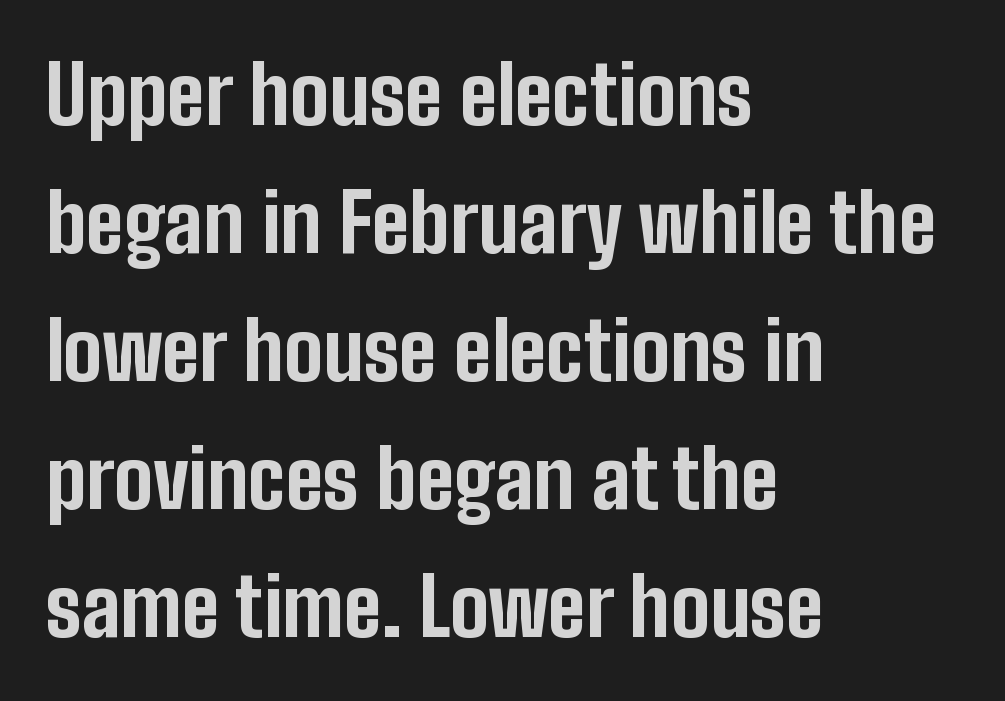
{"serif": "no", "italic": "no", "bold": "yes", "weight": "bold", "width": "condensed", "stroke_contrast": "low", "x_height": "medium", "monospaced": "no", "underline": "no", "align": "left", "line_spacing": "normal", "line_spacing_ratio": 1.6, "letter_spacing": "normal", "letter_spacing_em": 0.0, "glyph_px": 80}
